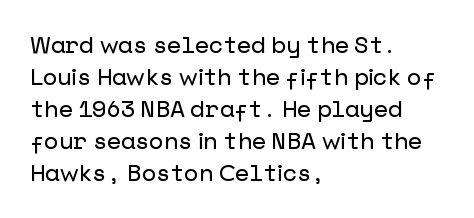
Q: Is the text italic (slanted)? A: No, it is upright.
Q: Is the text underlined? A: No.
Q: How is the paragraph aligned? A: Left-aligned.
Q: Is the spacing between letters normal or unusually wide? A: Normal.
Q: Is the spacing between lines tight, normal or loose? A: Normal.
